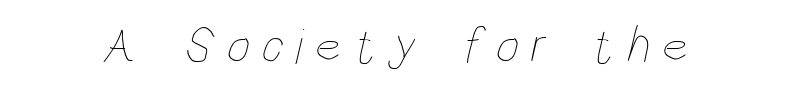
{"bold": "no", "weight": "thin", "width": "condensed", "stroke_contrast": "low", "x_height": "large", "monospaced": "no", "underline": "no", "letter_spacing": "wide", "letter_spacing_em": 0.24, "glyph_px": 51}
